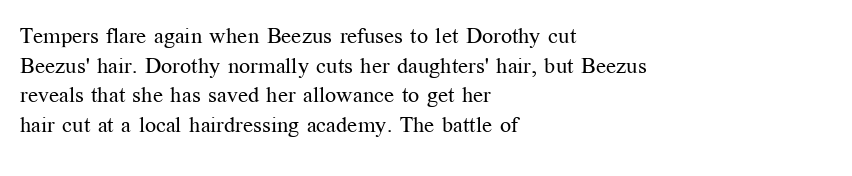
The image shows 22 px text type, upright; set left-aligned, normal line spacing (1.35x), normal letter spacing, not underlined.
